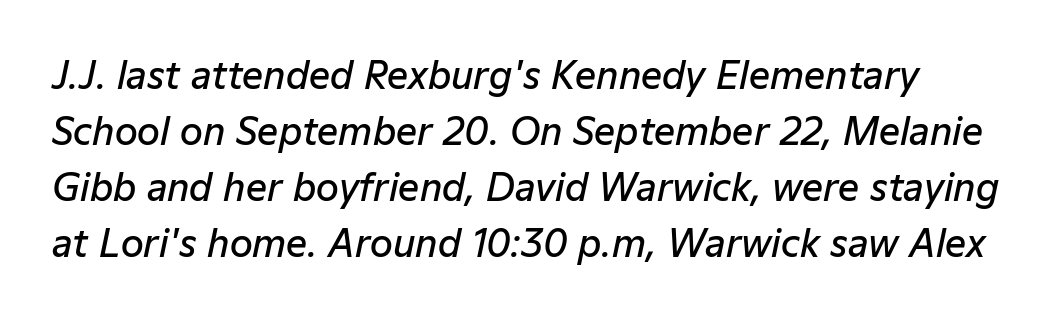
You could call the tracking neutral — neither tight nor loose. Compared with an ordinary text face, these strokes are moderately heavier — a semibold. Just letters on the line, the space beneath them empty. Compared with ordinary roman type, these characters are visibly tilted.
